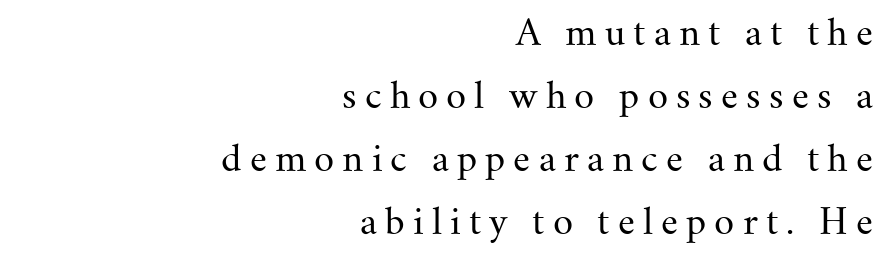
{"serif": "yes", "italic": "no", "bold": "no", "weight": "regular", "width": "normal", "stroke_contrast": "medium", "x_height": "small", "monospaced": "no", "underline": "no", "align": "right", "line_spacing_ratio": 1.8, "letter_spacing": "wide", "letter_spacing_em": 0.23, "glyph_px": 35}
